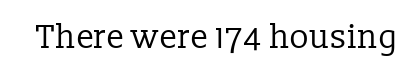
Q: Is the text bold? A: No.
Q: Is the text italic (slanted)? A: No, it is upright.
Q: Is the typeface a serif or a sans-serif typeface? A: Serif.
Q: Is the text underlined? A: No.
Q: Is the spacing between letters normal or unusually wide? A: Normal.
Q: Width (condensed, normal, or wide)? A: Normal.
Q: Stroke contrast? A: Low.
Q: x-height? A: Medium.
Q: Monospaced? A: No.
